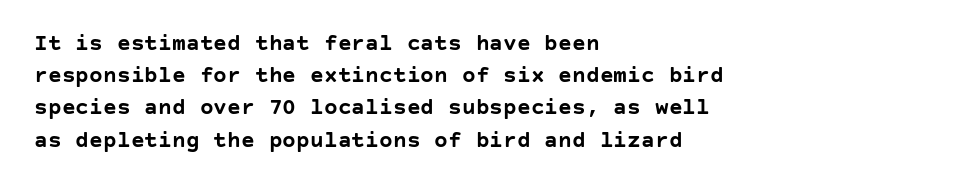
Q: Is the text bold? A: Yes.
Q: Is the text italic (slanted)? A: No, it is upright.
Q: Is the text underlined? A: No.
Q: How is the paragraph aligned? A: Left-aligned.
Q: Is the spacing between letters normal or unusually wide? A: Normal.
Q: Is the spacing between lines tight, normal or loose? A: Normal.
